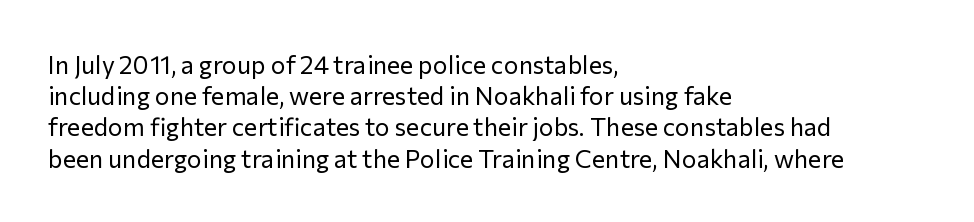
{"italic": "no", "bold": "no", "underline": "no", "align": "left", "line_spacing": "normal", "line_spacing_ratio": 1.25, "letter_spacing": "normal", "letter_spacing_em": 0.0, "glyph_px": 25}
